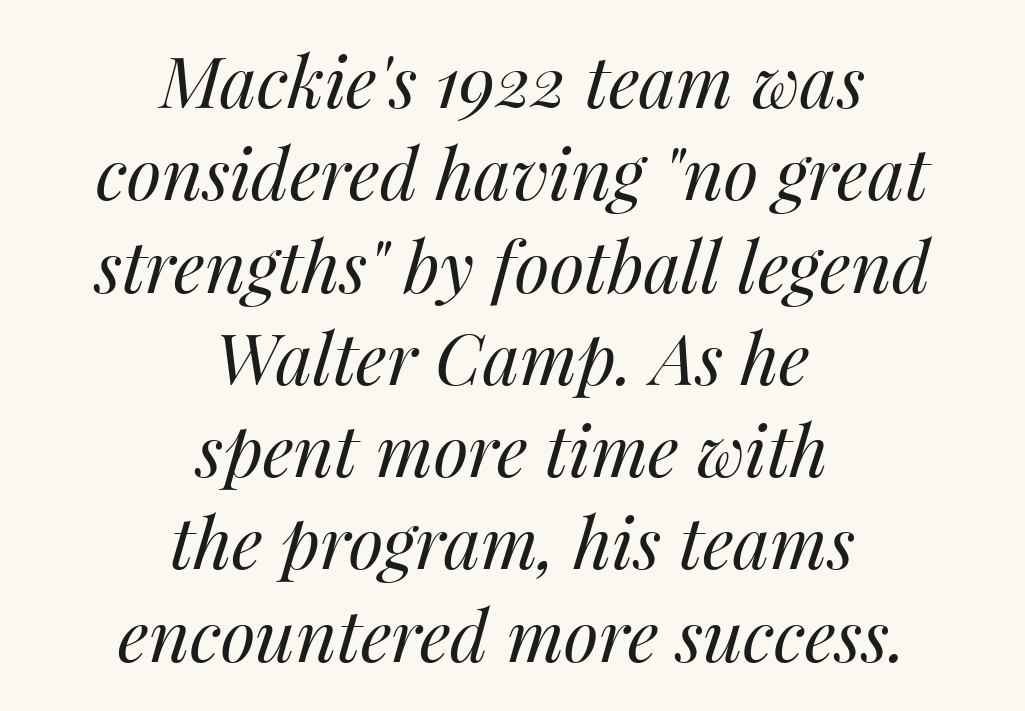
Q: Is the text bold? A: No.
Q: Is the text italic (slanted)? A: Yes, it leans right by about 14 degrees.
Q: Is the text underlined? A: No.
Q: How is the paragraph aligned? A: Centered.
Q: Is the spacing between letters normal or unusually wide? A: Normal.
Q: Is the spacing between lines tight, normal or loose? A: Normal.
Q: Width (condensed, normal, or wide)? A: Normal.
Q: Stroke contrast? A: Medium.
Q: x-height? A: Medium.
Q: Monospaced? A: No.
